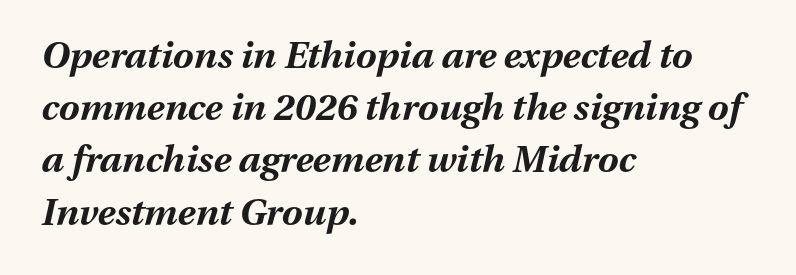
The image shows 37 px bold type, italic (leaning right); set left-aligned, normal line spacing (1.41x), normal letter spacing, not underlined; medium stroke contrast and a medium x-height.
